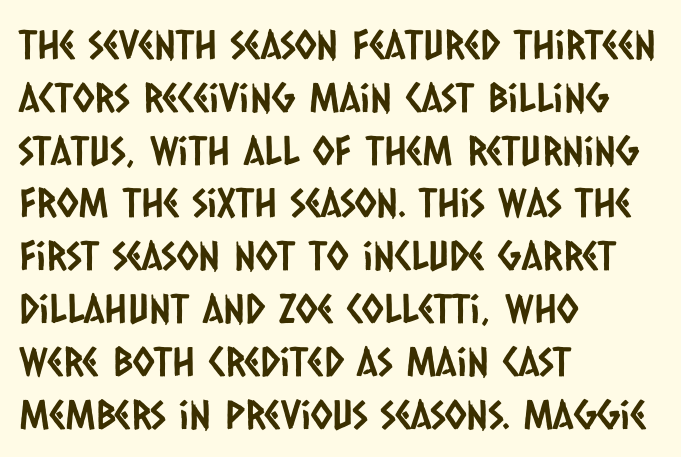
The image shows 40 px condensed sans-serif type; set left-aligned, normal line spacing (1.32x), normal letter spacing, not underlined; low stroke contrast and a large x-height.
